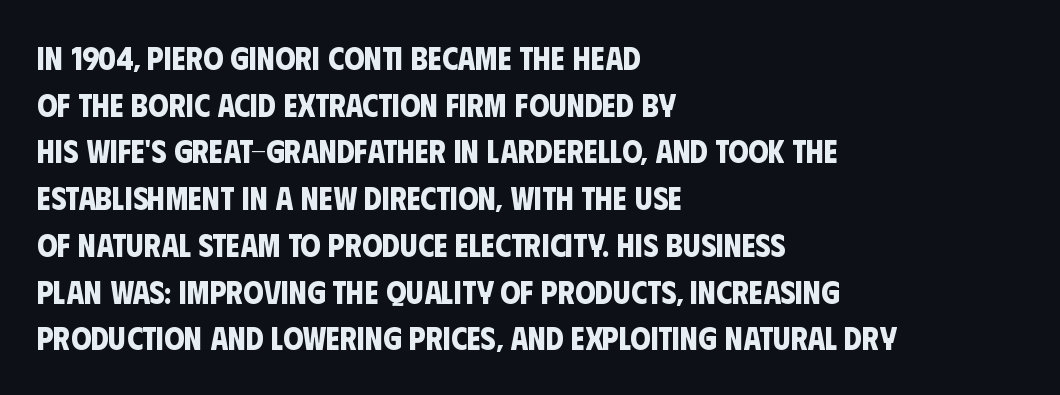
{"serif": "no", "bold": "yes", "weight": "bold", "width": "condensed", "stroke_contrast": "low", "x_height": "large", "monospaced": "no", "underline": "no", "align": "left", "line_spacing": "normal", "line_spacing_ratio": 1.46, "letter_spacing": "normal", "letter_spacing_em": 0.0, "glyph_px": 32}
